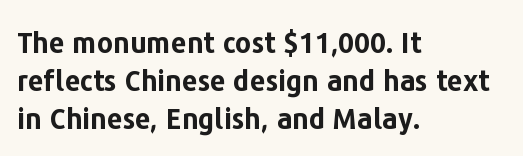
{"serif": "no", "italic": "no", "bold": "yes", "weight": "bold", "width": "normal", "stroke_contrast": "low", "x_height": "medium", "monospaced": "no", "underline": "no", "align": "left", "line_spacing": "normal", "line_spacing_ratio": 1.35, "letter_spacing": "normal", "letter_spacing_em": 0.0, "glyph_px": 28}
